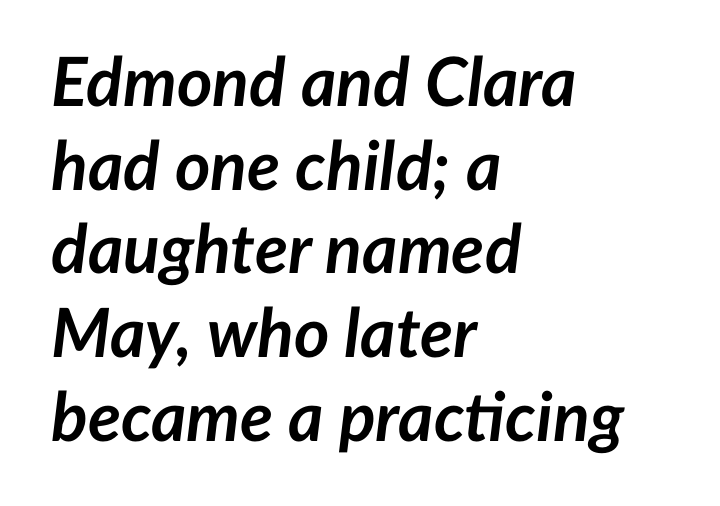
Observe the lean: these are italic letterforms. The letterforms sit shoulder to shoulder at normal distance. The passage shown is not underscored anywhere. The face used here has the dense, thick strokes of a bold.
